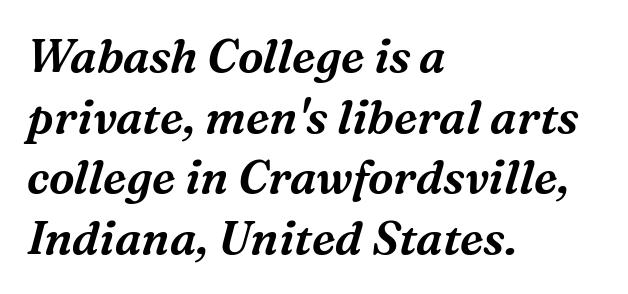
Type without underlining. Reading down the block, your eye returns to a fixed left position each line. A typesetter would call this proportional, since set widths differ per character. It's the slanting kind of type.
